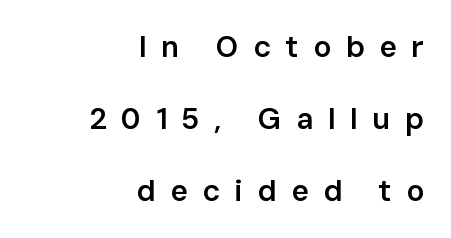
The face used here is proportionally spaced, like ordinary book or web type. All the whitespace from short lines collects on the left. This sample uses expanded letter spacing, leaving extra air between glyphs. Underline: absent.
